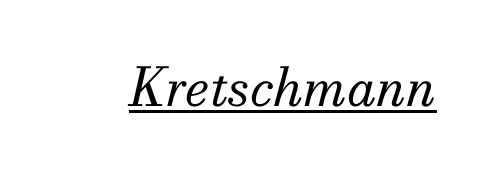
Is there an underline? Yes — a line sits under the letters. The face used here is rendered with its standard letterfit. The letters are slanted; this is an italic face. The face used here is proportionally spaced, like ordinary book or web type. Heaviness? Minimal to ordinary, like unemphasized prose. This rendering employs a face with finishing strokes, i.e., a serif.
